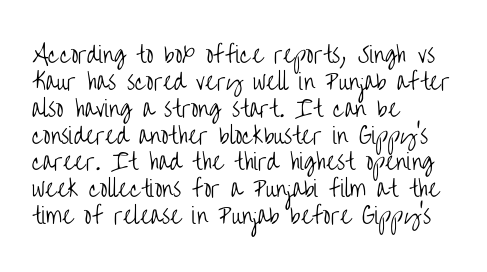
The image shows 22 px text type, upright; set left-aligned, line spacing 1.22x, normal letter spacing, not underlined.
